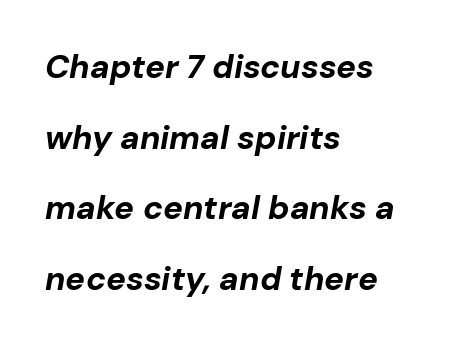
The image shows 33 px bold type, italic (leaning right); set left-aligned, loose line spacing (2.14x), normal letter spacing, not underlined; low stroke contrast and a medium x-height.
